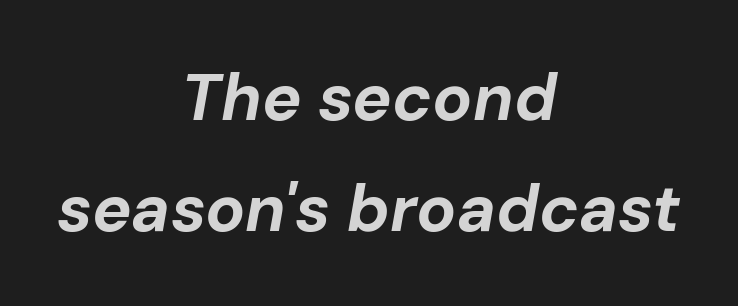
Every letter is thick-stroked: bold, no question. Every row of glyphs is offset so its center matches the block's center. Only glyphs here, with clear space below each row. Letter spacing: default.
